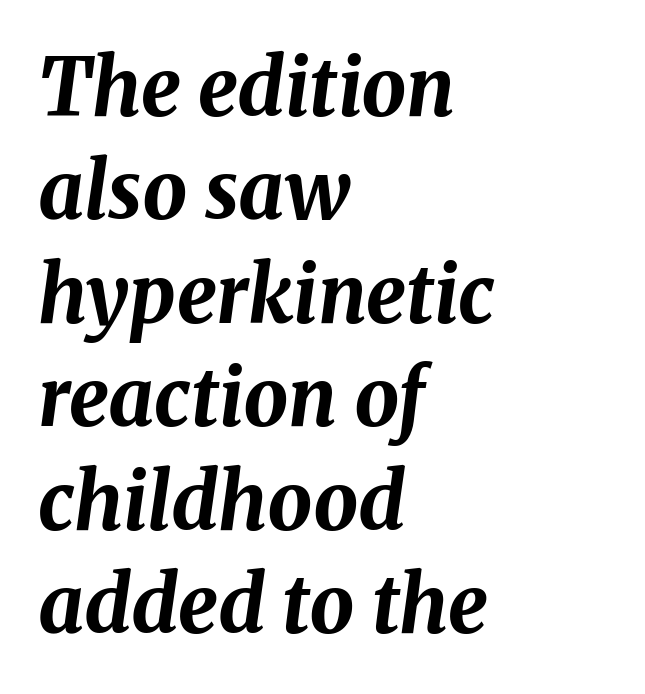
Q: Is the text bold? A: Yes.
Q: Is the text italic (slanted)? A: Yes, it leans right by about 8 degrees.
Q: Is the text underlined? A: No.
Q: How is the paragraph aligned? A: Left-aligned.
Q: Is the spacing between letters normal or unusually wide? A: Normal.
Q: Is the spacing between lines tight, normal or loose? A: Normal.
Q: Width (condensed, normal, or wide)? A: Normal.
Q: Stroke contrast? A: Medium.
Q: x-height? A: Medium.
Q: Monospaced? A: No.
